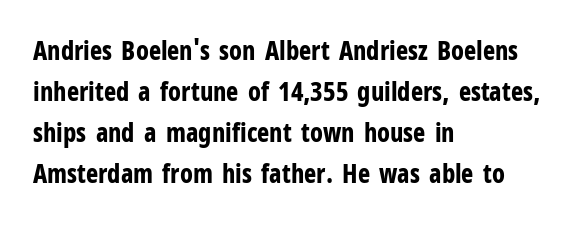
Q: Is the text bold? A: Yes.
Q: Is the text italic (slanted)? A: No, it is upright.
Q: Is the text underlined? A: No.
Q: How is the paragraph aligned? A: Left-aligned.
Q: Is the spacing between letters normal or unusually wide? A: Normal.
Q: Is the spacing between lines tight, normal or loose? A: Normal.
